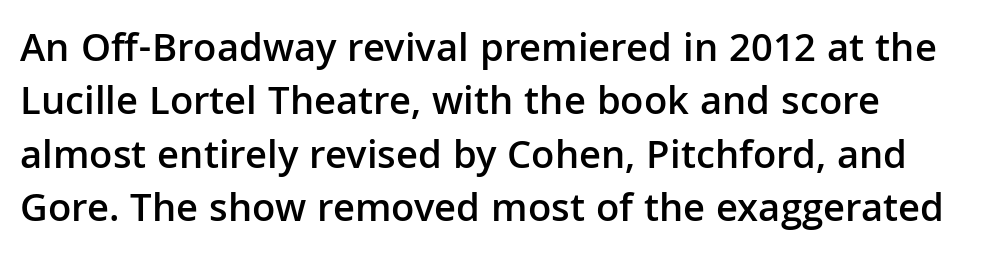
Whoever set this chose a conventional vertical rhythm. This sample uses an upright cut, with every glyph sitting square on the baseline. Grotesque or geometric, the face here clearly has no serifs. Inter-character spacing is left at the font's built-in metrics.
